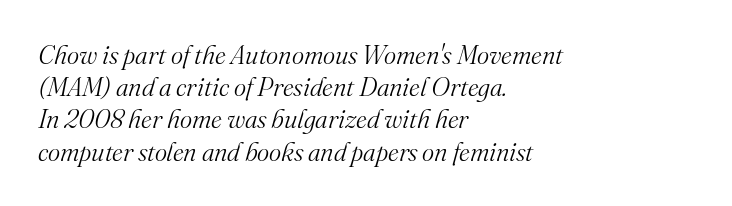
A clean baseline with only descenders dipping below it. You could call the tracking neutral — neither tight nor loose. A student would call this left alignment; a typographer would say flush left, rag right. Bold? No — there's no thickening of the strokes. The specimen reads as italic at a glance.
